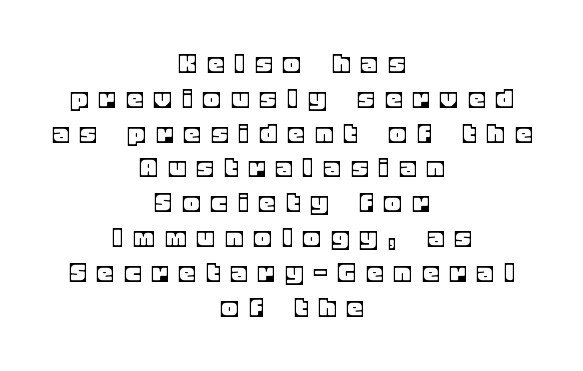
The image shows 30 px text type, upright; set centered, line spacing 1.16x, unusually wide letter spacing (+0.42 em), not underlined; a large x-height.
